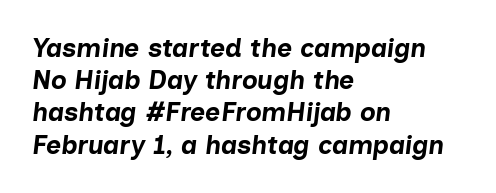
{"italic": "yes", "lean": "right", "slant_degrees": 7, "bold": "yes", "underline": "no", "align": "left", "line_spacing_ratio": 1.24, "letter_spacing": "normal", "letter_spacing_em": 0.0, "glyph_px": 26}
